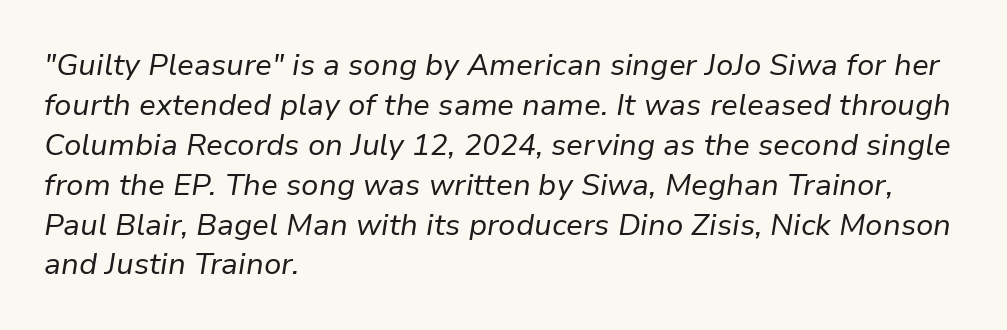
The image shows 30 px regular-weight type, italic (leaning right); set left-aligned, normal line spacing (1.33x), normal letter spacing, not underlined; low stroke contrast and a medium x-height.
